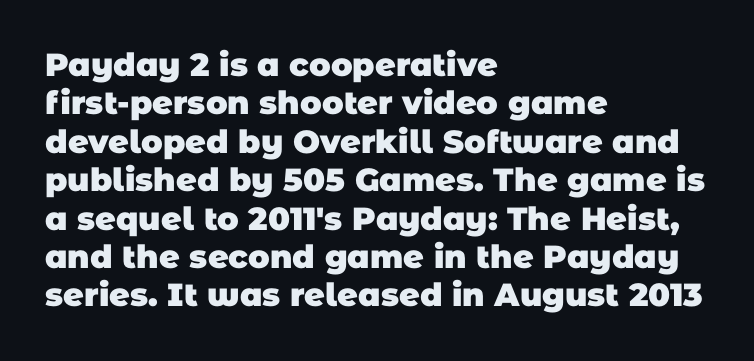
Q: Is the text bold? A: Yes.
Q: Is the typeface a serif or a sans-serif typeface? A: Sans-serif.
Q: Is the text underlined? A: No.
Q: How is the paragraph aligned? A: Left-aligned.
Q: Is the spacing between letters normal or unusually wide? A: Normal.
Q: Width (condensed, normal, or wide)? A: Normal.
Q: Stroke contrast? A: Low.
Q: x-height? A: Large.
Q: Monospaced? A: No.
